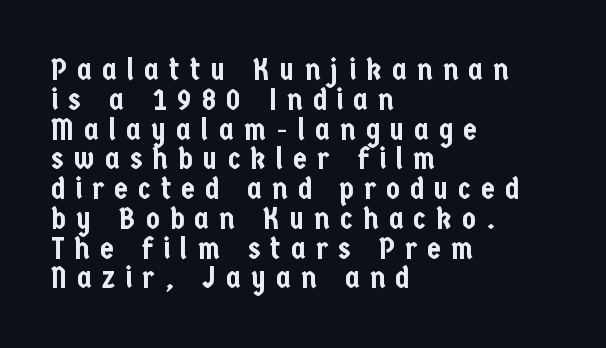
{"serif": "no", "italic": "no", "width": "condensed", "stroke_contrast": "low", "x_height": "medium", "monospaced": "no", "underline": "no", "align": "left", "line_spacing": "tight", "line_spacing_ratio": 0.96, "letter_spacing": "wide", "letter_spacing_em": 0.33, "glyph_px": 31}
